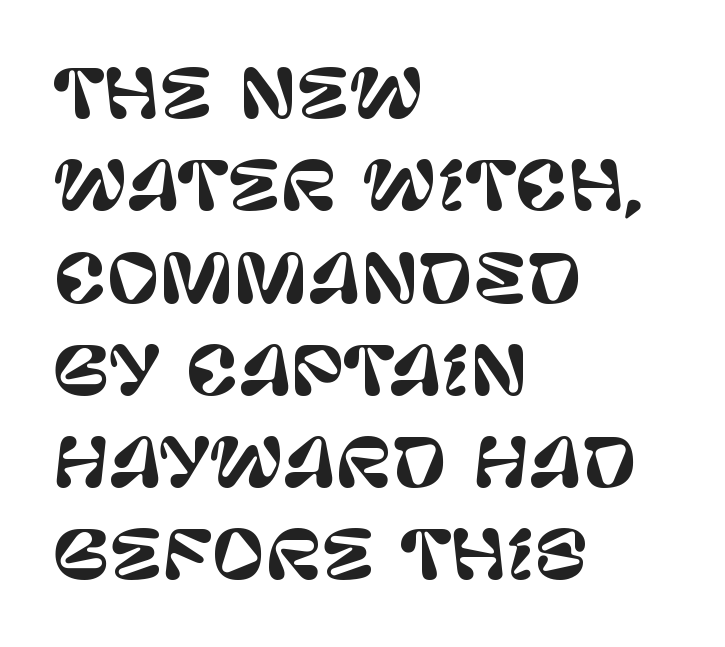
Q: Is the text italic (slanted)? A: Yes.
Q: Is the typeface a serif or a sans-serif typeface? A: Sans-serif.
Q: Is the text underlined? A: No.
Q: How is the paragraph aligned? A: Left-aligned.
Q: Is the spacing between letters normal or unusually wide? A: Normal.
Q: Is the spacing between lines tight, normal or loose? A: Normal.
Q: Width (condensed, normal, or wide)? A: Normal.
Q: Stroke contrast? A: Low.
Q: x-height? A: Large.
Q: Monospaced? A: No.
